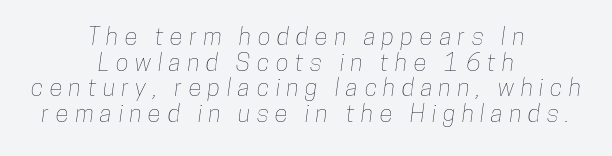
The image shows 24 px text type; set centered, tight line spacing (1.07x), unusually wide letter spacing (+0.28 em), not underlined.
